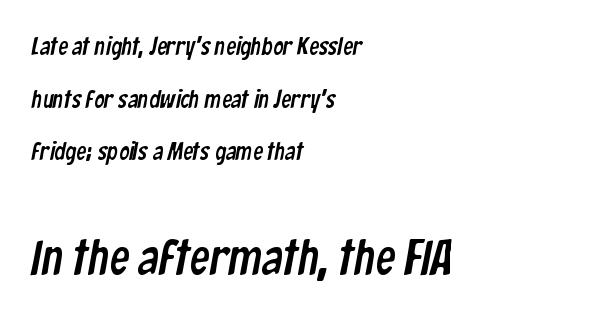
The image shows 50 px condensed sans-serif type; set left-aligned, loose line spacing (2.11x), normal letter spacing, not underlined; the second (bottom) block is 2.0x larger; low stroke contrast and a medium x-height.
